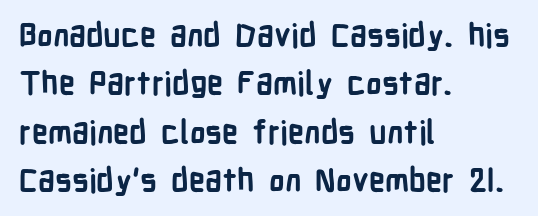
The font is running at its bold setting. Honestly, the letter spacing is just normal — you wouldn't notice it. Which margin do the lines hug? The left one — the right edge is uneven. Here the designer chose a conventional face with non-uniform glyph widths. Every character sits straight up, as roman type does.
